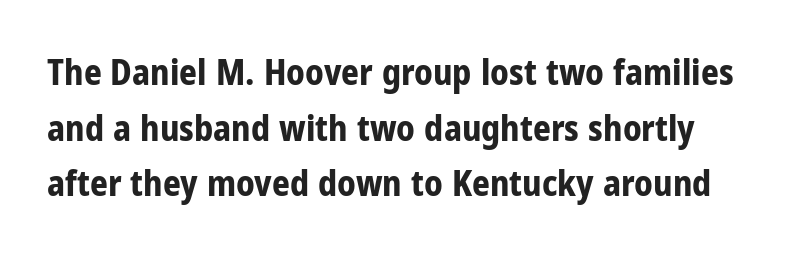
{"serif": "no", "italic": "no", "bold": "yes", "weight": "bold", "width": "condensed", "stroke_contrast": "low", "x_height": "medium", "monospaced": "no", "underline": "no", "line_spacing": "normal", "line_spacing_ratio": 1.59, "letter_spacing": "normal", "letter_spacing_em": 0.0, "glyph_px": 35}
